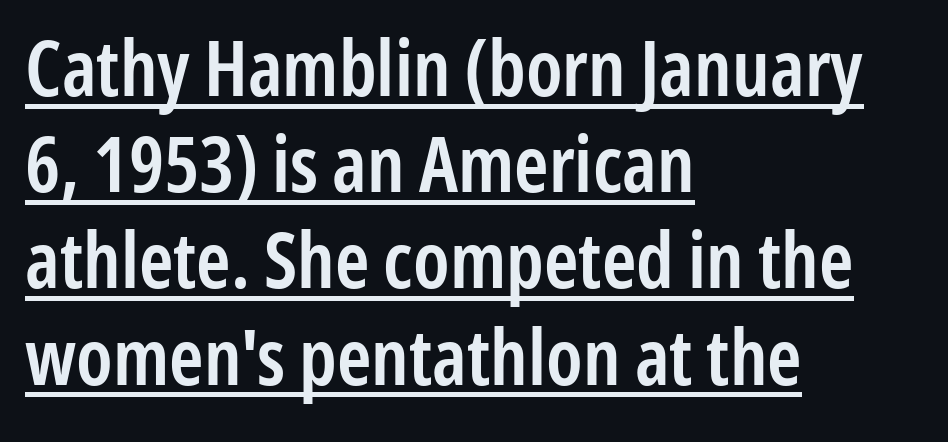
{"serif": "no", "italic": "no", "bold": "semi", "weight": "semibold", "width": "condensed", "stroke_contrast": "low", "x_height": "medium", "monospaced": "no", "underline": "yes", "align": "left", "line_spacing": "normal", "line_spacing_ratio": 1.25, "letter_spacing": "normal", "letter_spacing_em": 0.0, "glyph_px": 77}
